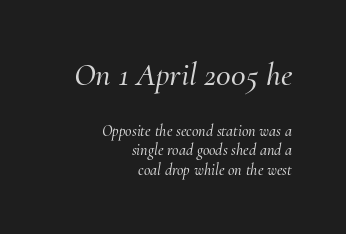
{"serif": "yes", "italic": "yes", "lean": "right", "slant_degrees": 10, "width": "normal", "stroke_contrast": "medium", "x_height": "small", "monospaced": "no", "underline": "no", "align": "right", "line_spacing_ratio": 1.22, "letter_spacing": "normal", "letter_spacing_em": 0.0, "larger_block": "first", "size_ratio": 2.06, "glyph_px": 33}
